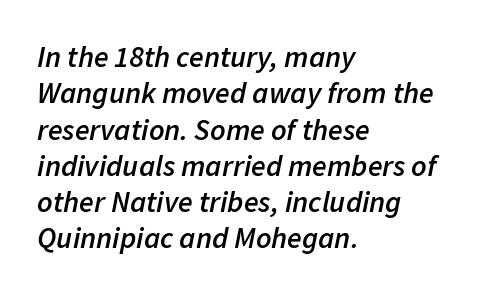
The image shows 30 px semibold type, italic (leaning right); set left-aligned, line spacing 1.21x, normal letter spacing, not underlined; low stroke contrast and a medium x-height.
